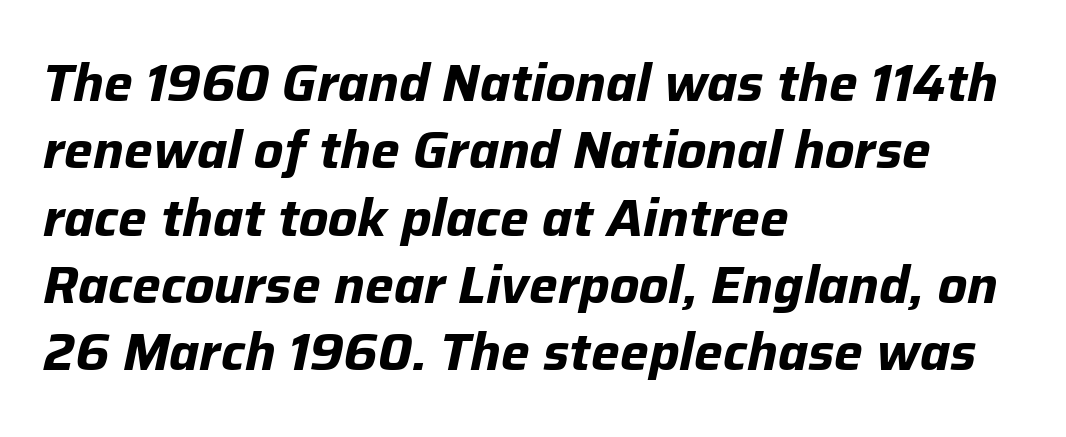
{"italic": "yes", "lean": "right", "slant_degrees": 12, "bold": "yes", "weight": "bold", "width": "normal", "stroke_contrast": "low", "x_height": "medium", "monospaced": "no", "underline": "no", "align": "left", "line_spacing": "normal", "line_spacing_ratio": 1.32, "letter_spacing": "normal", "letter_spacing_em": 0.0, "glyph_px": 51}
